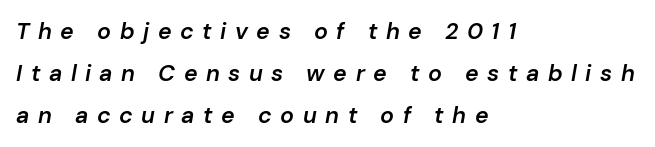
The image shows 23 px text type, italic (leaning right); set left-aligned, line spacing 1.83x, unusually wide letter spacing (+0.37 em), not underlined.
